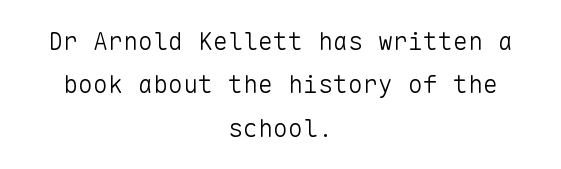
The image shows 25 px text type, upright; set centered, line spacing 1.74x, normal letter spacing, not underlined.
